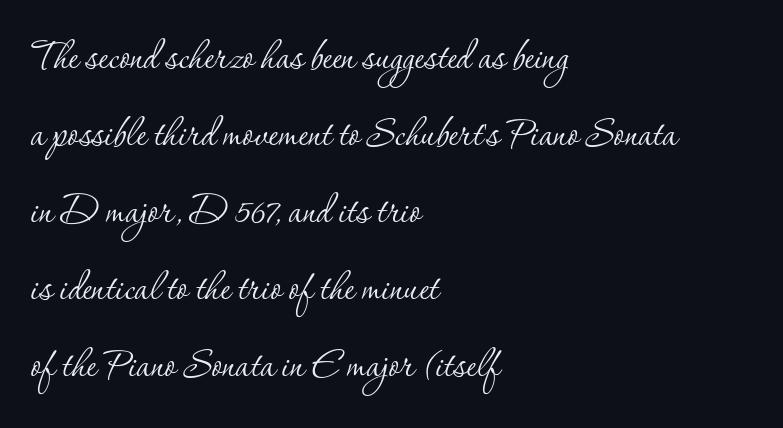
Q: Is the text bold? A: No.
Q: Is the text italic (slanted)? A: Yes.
Q: Is the typeface a serif or a sans-serif typeface? A: Serif.
Q: Is the text underlined? A: No.
Q: How is the paragraph aligned? A: Left-aligned.
Q: Is the spacing between letters normal or unusually wide? A: Normal.
Q: Is the spacing between lines tight, normal or loose? A: Normal.
Q: Width (condensed, normal, or wide)? A: Normal.
Q: Stroke contrast? A: Low.
Q: x-height? A: Small.
Q: Monospaced? A: No.
